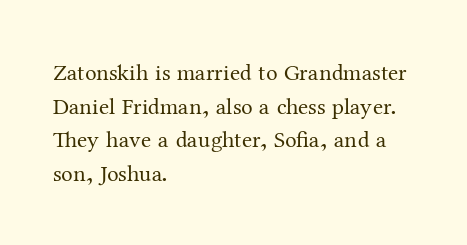
Q: Is the text bold? A: No.
Q: Is the text italic (slanted)? A: No, it is upright.
Q: Is the text underlined? A: No.
Q: How is the paragraph aligned? A: Left-aligned.
Q: Is the spacing between letters normal or unusually wide? A: Normal.
Q: Is the spacing between lines tight, normal or loose? A: Normal.
